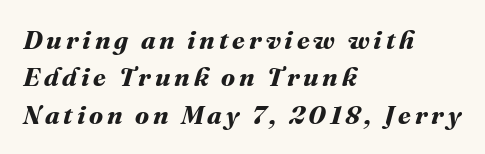
The lines sit at an ordinary, default distance from one another. Bare-footed words on every line. Each line starts at the same left margin while the right side varies. Emphasis by weight is at full strength: bold.
